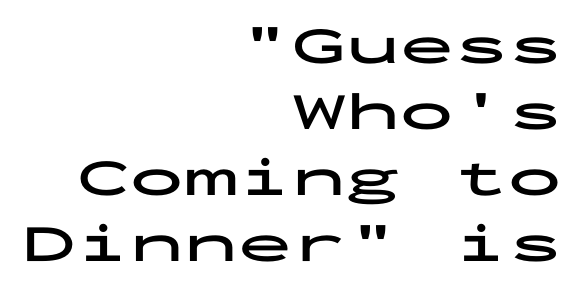
Casual observation: everything's shoved over to the right. The strokes are fattened all the way to bold. Nope, not italic — everything's standing straight. The rendering keeps characters at their native spacing.
